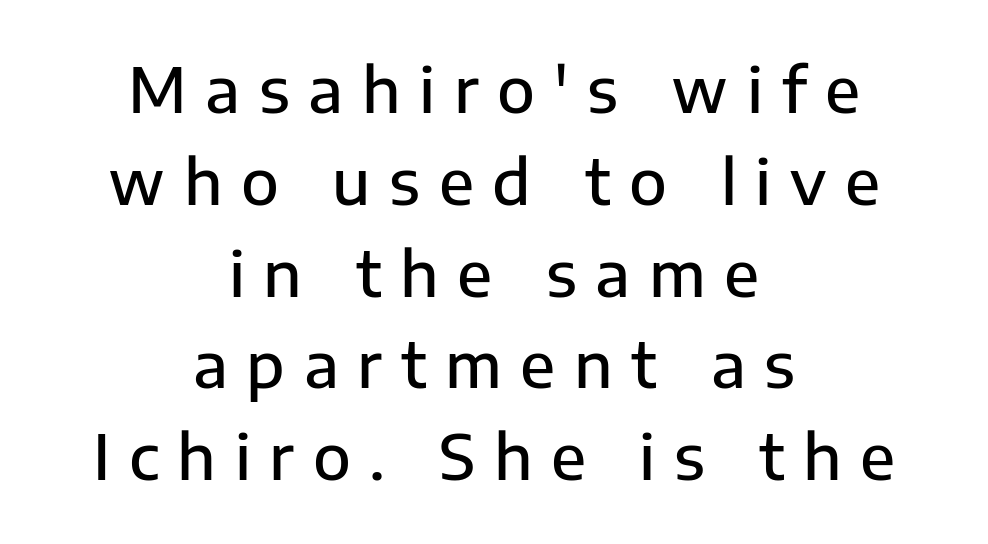
The sample has been set in demibold, a notch under bold. Does the lettering tilt? It doesn't — this is upright. The glyphs are unaccompanied by any horizontal stroke below them. One-word summary of the alignment: center. The face used here is a sans, in the tradition of grotesques and geometrics.
